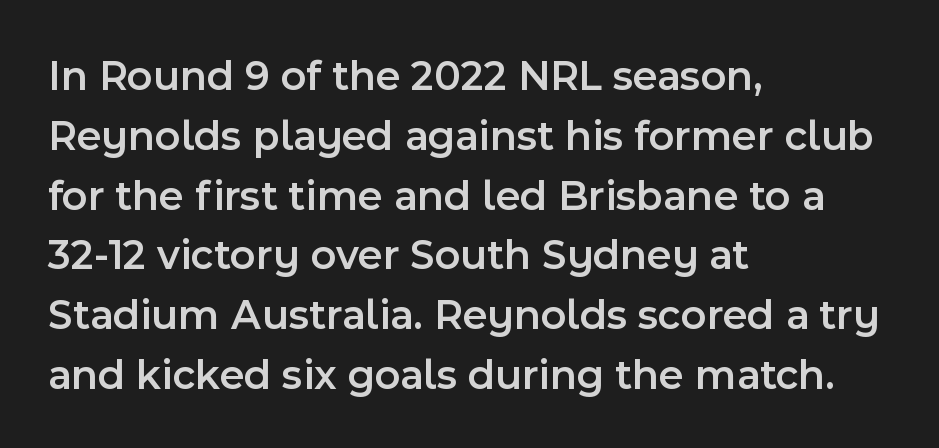
Look at the stroke-to-counter ratio: somewhat heavy, a semibold. The letters stand upright; this is a roman face. Look at the bottom of the vertical strokes: they stop flat, with no serifs. The designer left line spacing at the default. A bare baseline throughout the passage. The setting favours the left margin, as ordinary paragraphs usually do.
